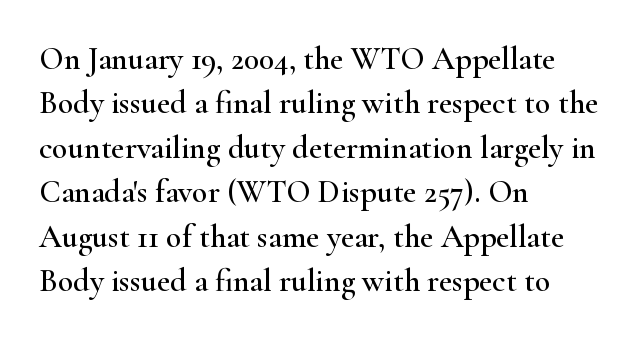
Q: Is the text italic (slanted)? A: No, it is upright.
Q: Is the typeface a serif or a sans-serif typeface? A: Serif.
Q: Is the text underlined? A: No.
Q: How is the paragraph aligned? A: Left-aligned.
Q: Is the spacing between letters normal or unusually wide? A: Normal.
Q: Is the spacing between lines tight, normal or loose? A: Normal.
Q: Width (condensed, normal, or wide)? A: Wide.
Q: Stroke contrast? A: High.
Q: x-height? A: Small.
Q: Monospaced? A: No.
